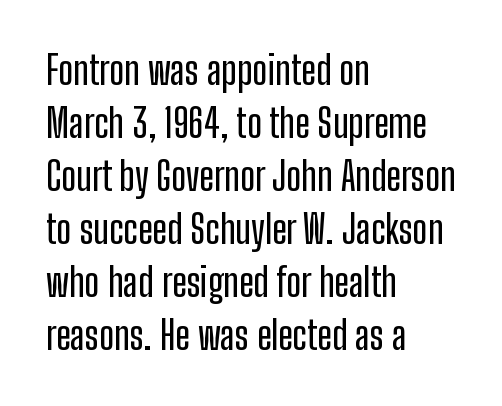
The image shows 39 px condensed sans-serif type, upright; set left-aligned, normal line spacing (1.36x), normal letter spacing, not underlined; low stroke contrast and a medium x-height.
